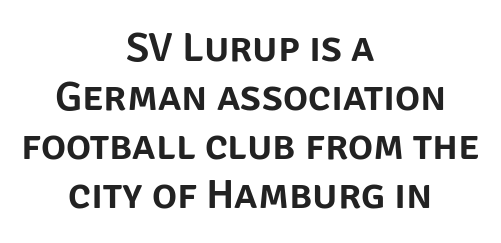
{"serif": "no", "italic": "no", "width": "normal", "stroke_contrast": "low", "x_height": "large", "monospaced": "no", "underline": "no", "align": "center", "line_spacing_ratio": 1.17, "letter_spacing": "normal", "letter_spacing_em": 0.0, "glyph_px": 42}
